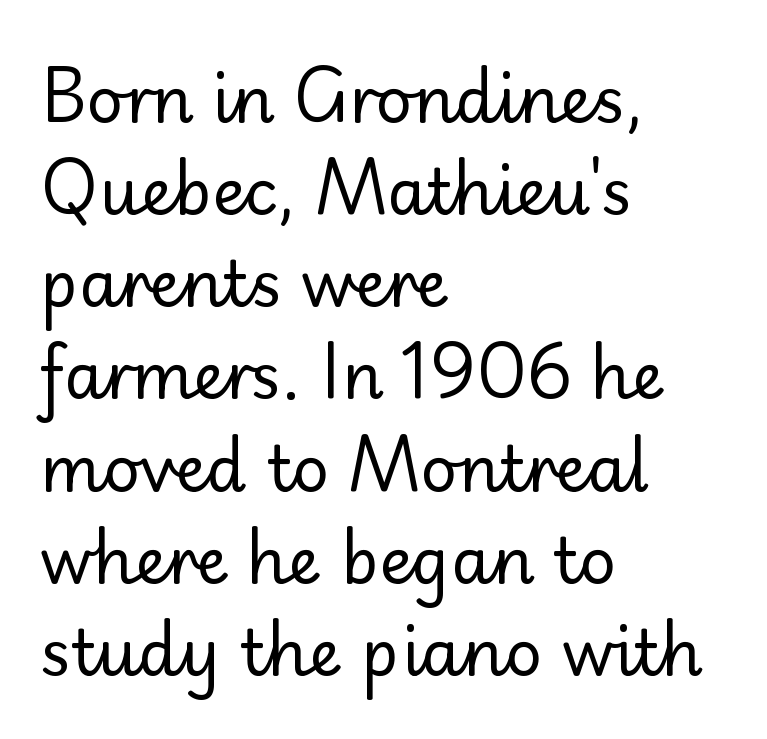
Notice how the passage keeps a crisp vertical edge on the left only. Vertical stems look standard width or narrower in stroke. The line-height multiplier appears to be the usual default. Character widths vary here, with narrow letters taking less room than wide ones. Italic? Not at all — the glyphs are vertical.
